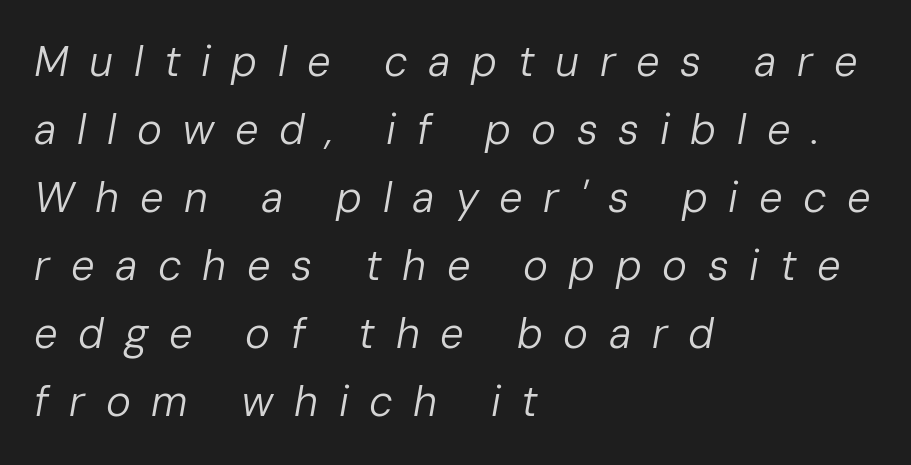
Stems and bowls with no extra thickness — not bold. Leading: standard. Rule under the text: the space is simply empty. The tracking jumps out immediately: characters are airy and widely separated.
